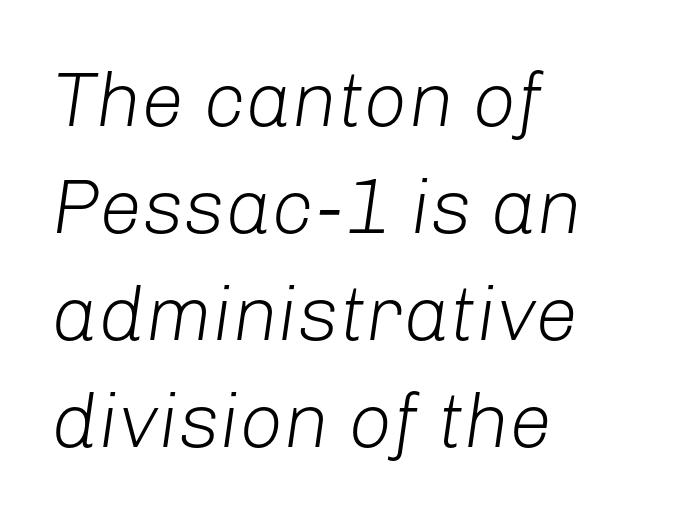
Clear beneath every line of the passage. In CSS terms this would be text-align: left. This sample uses an oblique cut, with every glyph tilted off the vertical. Compared with a typical body face, this is equally light or lighter still. The space between consecutive lines is moderate. The line texture is even and compact thanks to regular tracking.
